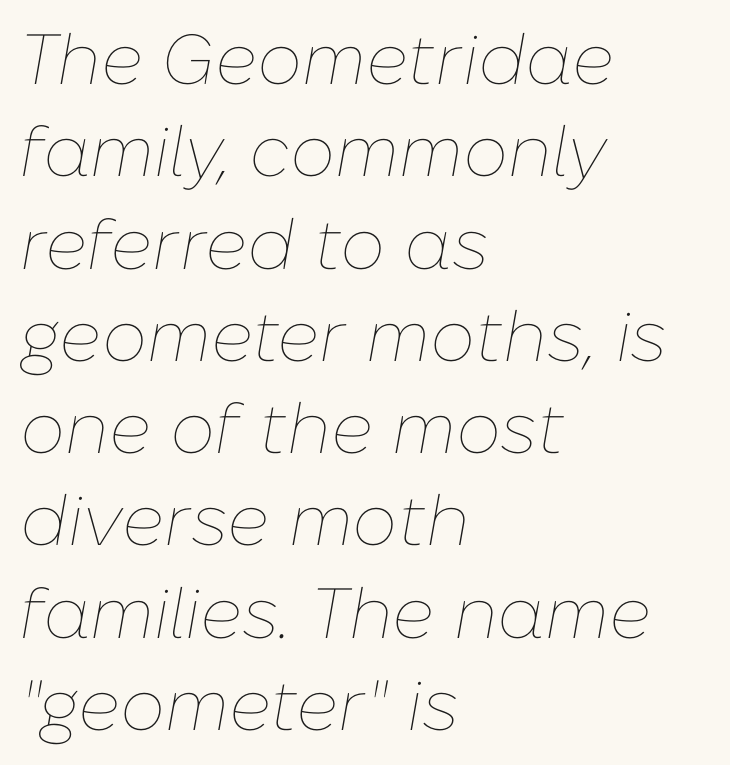
Q: Is the text bold? A: No.
Q: Is the text italic (slanted)? A: Yes, it leans right by about 10 degrees.
Q: Is the text underlined? A: No.
Q: How is the paragraph aligned? A: Left-aligned.
Q: Is the spacing between letters normal or unusually wide? A: Normal.
Q: Is the spacing between lines tight, normal or loose? A: Normal.
Q: Width (condensed, normal, or wide)? A: Normal.
Q: Stroke contrast? A: Low.
Q: x-height? A: Medium.
Q: Monospaced? A: No.
